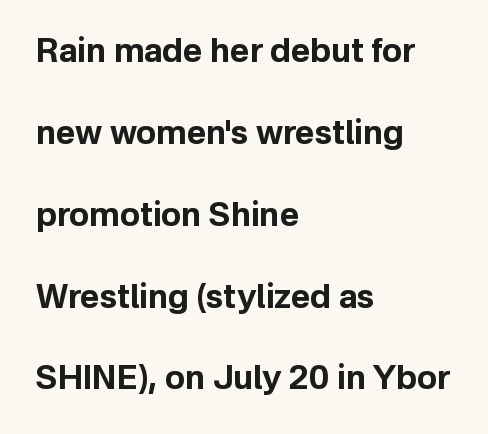
{"serif": "no", "italic": "no", "bold": "yes", "weight": "bold", "width": "normal", "stroke_contrast": "low", "x_height": "medium", "monospaced": "no", "underline": "no", "align": "left", "line_spacing": "loose", "line_spacing_ratio": 2.48, "letter_spacing": "normal", "letter_spacing_em": 0.0, "glyph_px": 33}
